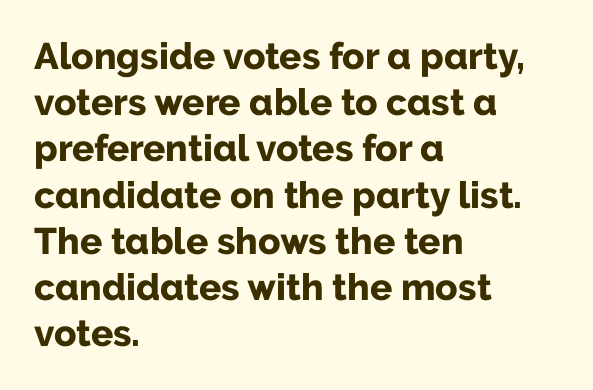
{"serif": "no", "italic": "no", "bold": "yes", "weight": "bold", "width": "normal", "stroke_contrast": "low", "x_height": "medium", "monospaced": "no", "underline": "no", "align": "left", "line_spacing": "normal", "line_spacing_ratio": 1.25, "letter_spacing": "normal", "letter_spacing_em": 0.0, "glyph_px": 37}
